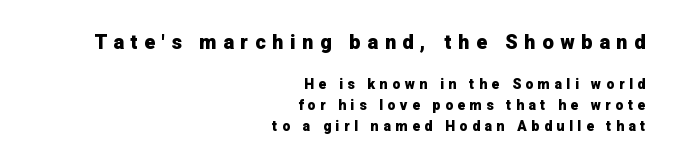
Normally led — the rows are evenly, conventionally spaced. The gaps between neighbouring characters are conspicuously large. Plenty of ink on the page — the face is bold. Line endings align vertically; line beginnings do not. The earlier block is typeset at a bigger size than the later block. The area under the type is left untouched.
